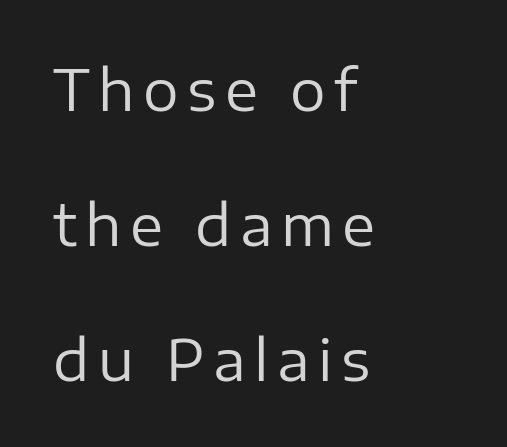
Any mark beneath the type? The region is blank. The typesetting does not lean heavy: it is not bold. The lines in this sample share a left origin and differ only in where they stop. The typeface chosen for these lines omits serifs.
